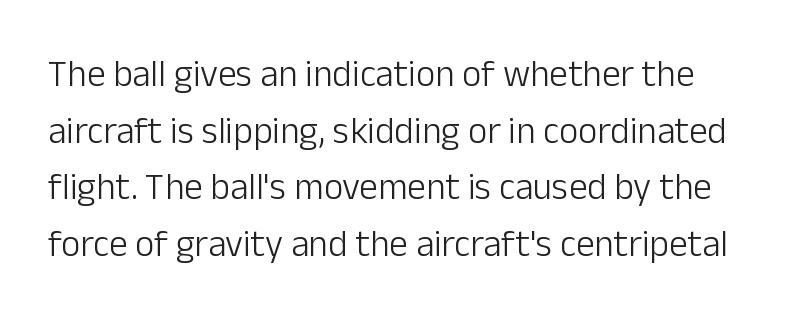
{"serif": "no", "italic": "no", "bold": "no", "weight": "light", "width": "normal", "stroke_contrast": "low", "x_height": "medium", "monospaced": "no", "underline": "no", "line_spacing": "normal", "line_spacing_ratio": 1.53, "letter_spacing": "normal", "letter_spacing_em": 0.0, "glyph_px": 37}
